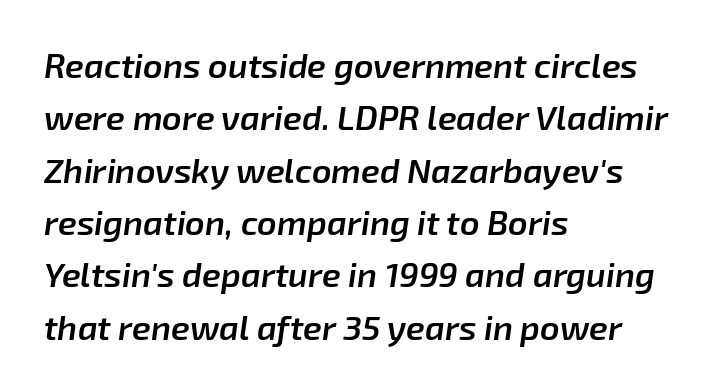
{"italic": "yes", "lean": "right", "slant_degrees": 8, "bold": "semi", "weight": "semibold", "width": "normal", "stroke_contrast": "low", "x_height": "medium", "monospaced": "no", "underline": "no", "align": "left", "line_spacing": "normal", "line_spacing_ratio": 1.54, "letter_spacing": "normal", "letter_spacing_em": 0.0, "glyph_px": 34}
